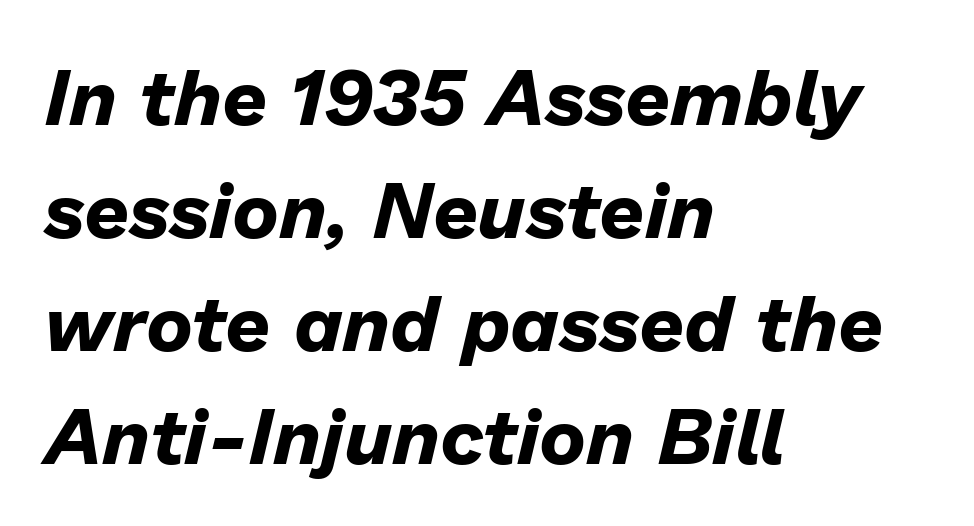
{"italic": "yes", "lean": "right", "slant_degrees": 13, "bold": "yes", "weight": "bold", "width": "normal", "stroke_contrast": "low", "x_height": "medium", "monospaced": "no", "underline": "no", "align": "left", "line_spacing": "normal", "line_spacing_ratio": 1.43, "letter_spacing": "normal", "letter_spacing_em": 0.0, "glyph_px": 79}
